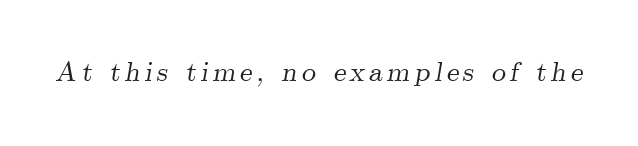
{"serif": "yes", "italic": "yes", "lean": "right", "slant_degrees": 9, "width": "normal", "stroke_contrast": "medium", "x_height": "small", "monospaced": "no", "underline": "no", "glyph_px": 28}
